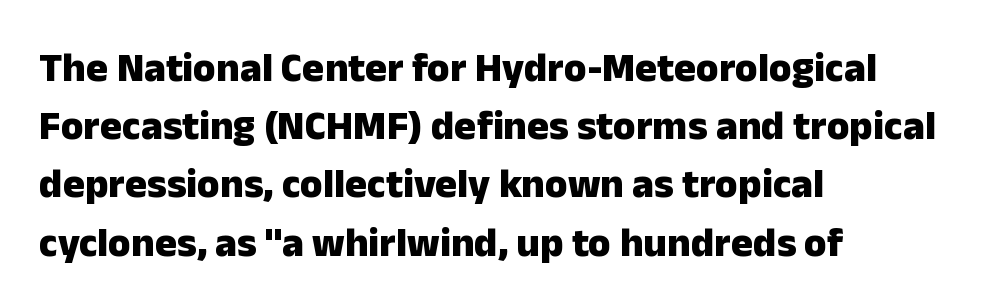
The image shows 41 px heavy sans-serif type, upright; set left-aligned, normal line spacing (1.42x), normal letter spacing, not underlined; low stroke contrast and a medium x-height.
